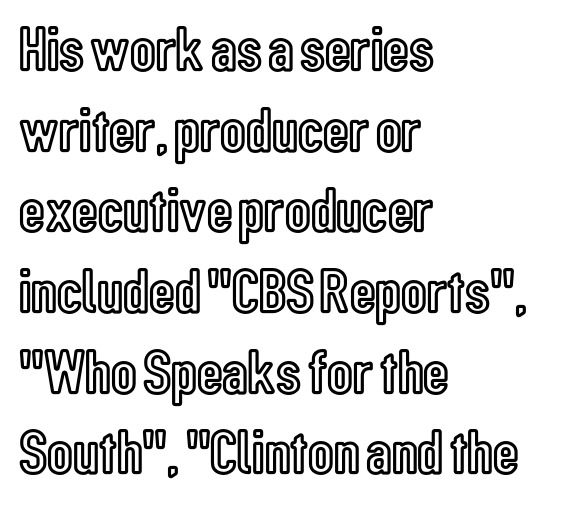
Is this a fixed-width face? No — the glyphs have proportional, varying widths. Is the letter spacing exaggerated? No — it looks like the ordinary default. Tall strokes in this sample are plumb rather than angled. These lines stack with their left ends in a neat column. The block of text has a typical density, with ordinary space between rows.
